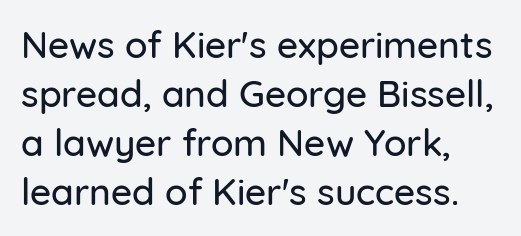
{"serif": "no", "italic": "no", "width": "normal", "stroke_contrast": "low", "x_height": "medium", "monospaced": "no", "underline": "no", "align": "left", "line_spacing": "normal", "line_spacing_ratio": 1.32, "letter_spacing": "normal", "letter_spacing_em": 0.0, "glyph_px": 37}
